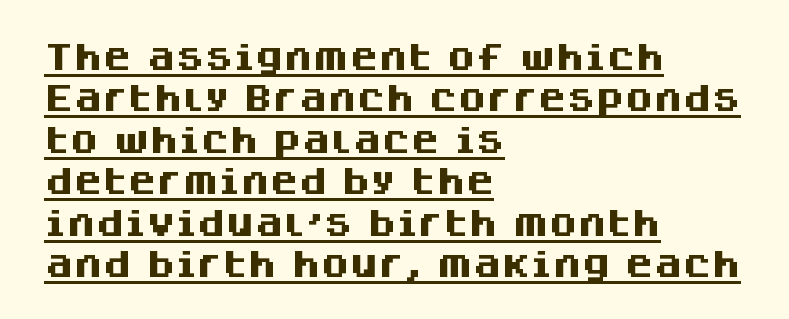
{"serif": "no", "italic": "no", "bold": "yes", "weight": "heavy", "width": "normal", "stroke_contrast": "medium", "x_height": "large", "monospaced": "no", "underline": "yes", "align": "left", "line_spacing": "normal", "line_spacing_ratio": 1.43, "letter_spacing": "normal", "letter_spacing_em": 0.0, "glyph_px": 29}
